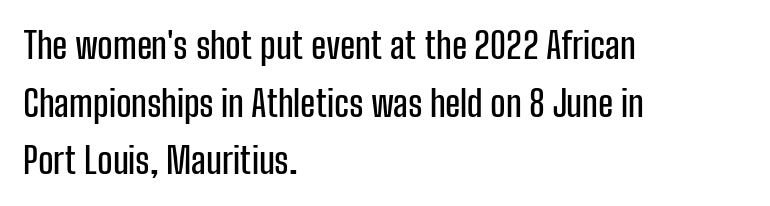
Q: Is the text italic (slanted)? A: No, it is upright.
Q: Is the typeface a serif or a sans-serif typeface? A: Sans-serif.
Q: Is the text underlined? A: No.
Q: How is the paragraph aligned? A: Left-aligned.
Q: Is the spacing between letters normal or unusually wide? A: Normal.
Q: Is the spacing between lines tight, normal or loose? A: Normal.
Q: Width (condensed, normal, or wide)? A: Condensed.
Q: Stroke contrast? A: Low.
Q: x-height? A: Medium.
Q: Monospaced? A: No.
